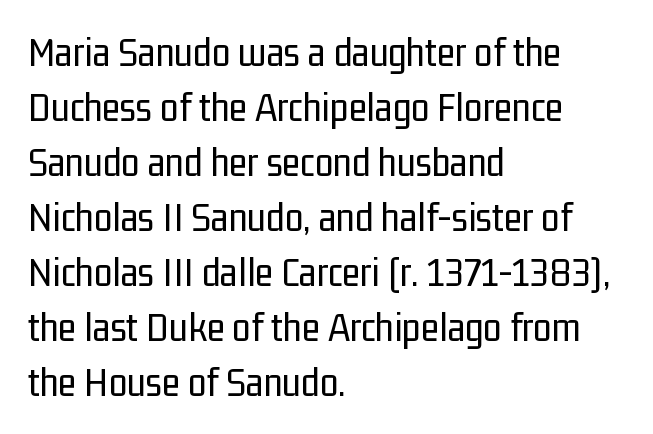
Notice how the passage keeps a crisp vertical edge on the left only. Is this a fixed-width face? No — the glyphs have proportional, varying widths. Tracking value appears to be zero — textbook default spacing. The area under the type is left untouched. This is sans-serif lettering, the kind often seen on screens and signage. Style check: upright.
